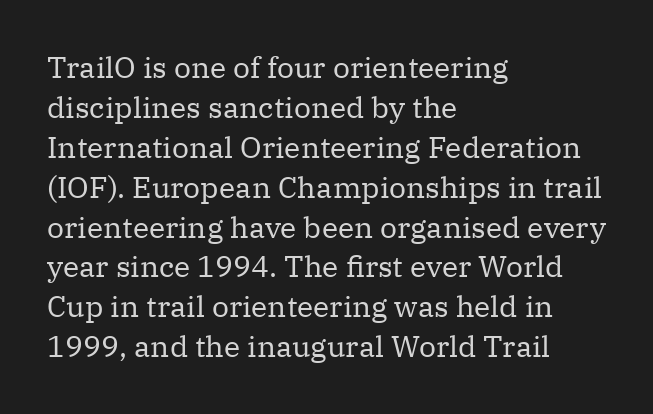
Q: Is the text bold? A: No.
Q: Is the text italic (slanted)? A: No, it is upright.
Q: Is the typeface a serif or a sans-serif typeface? A: Serif.
Q: Is the text underlined? A: No.
Q: How is the paragraph aligned? A: Left-aligned.
Q: Is the spacing between letters normal or unusually wide? A: Normal.
Q: Is the spacing between lines tight, normal or loose? A: Normal.
Q: Width (condensed, normal, or wide)? A: Normal.
Q: Stroke contrast? A: Medium.
Q: x-height? A: Medium.
Q: Monospaced? A: No.
